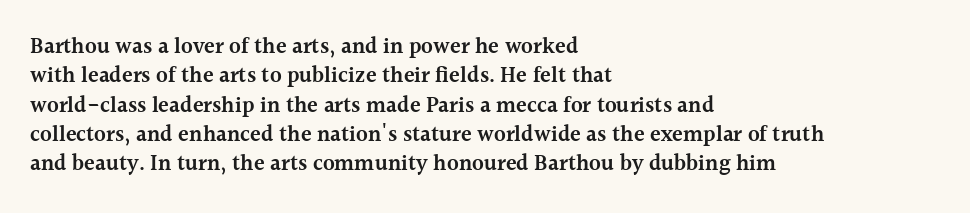
The image shows 22 px text type, upright; set left-aligned, normal line spacing (1.33x), normal letter spacing, not underlined.
